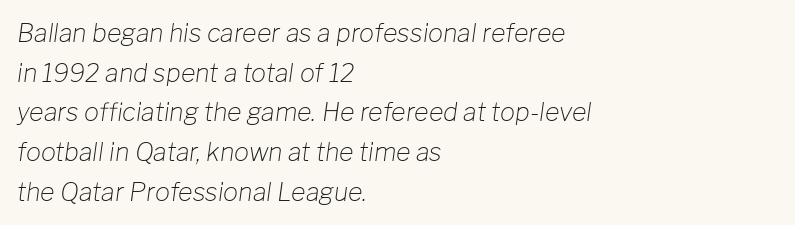
No letter is thick-stroked: the sample isn't bold. What's the leading like? Ordinary, nothing unusual. The whole block is typeset with a tilt. Tracking here is standard; glyphs follow each other at the usual distance.
